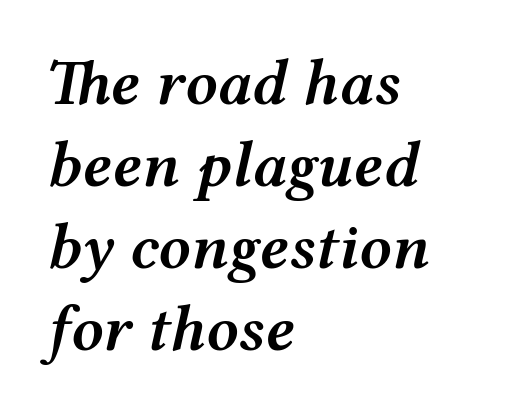
{"italic": "yes", "lean": "right", "slant_degrees": 12, "bold": "semi", "weight": "semibold", "width": "wide", "stroke_contrast": "medium", "x_height": "medium", "monospaced": "no", "underline": "no", "align": "left", "line_spacing": "normal", "line_spacing_ratio": 1.28, "letter_spacing": "normal", "letter_spacing_em": 0.0, "glyph_px": 64}
